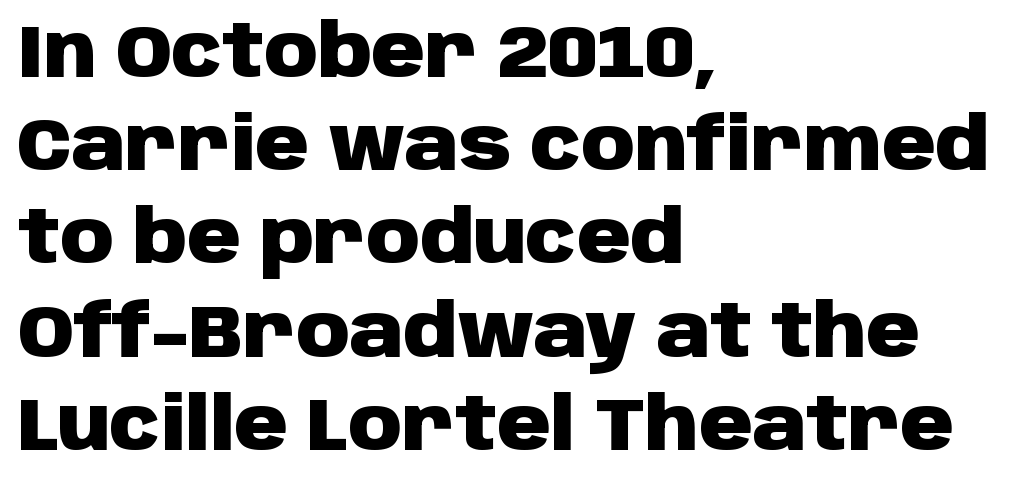
The image shows 74 px heavy sans-serif type, upright; set left-aligned, normal line spacing (1.26x), normal letter spacing, not underlined; low stroke contrast and a large x-height.
